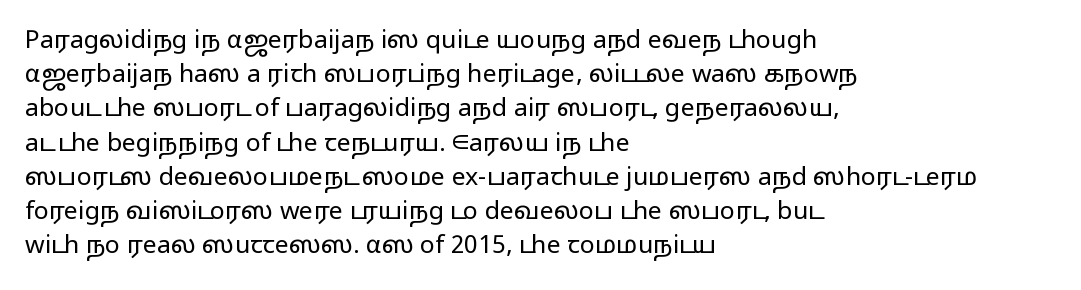
Q: Is the text bold? A: No.
Q: Is the text italic (slanted)? A: No, it is upright.
Q: Is the text underlined? A: No.
Q: How is the paragraph aligned? A: Left-aligned.
Q: Is the spacing between letters normal or unusually wide? A: Normal.
Q: Is the spacing between lines tight, normal or loose? A: Normal.
